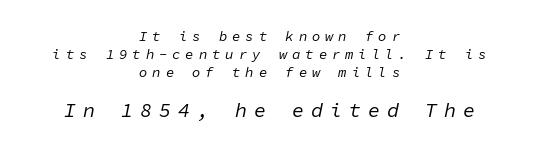
The image shows 20 px text type, italic (leaning right); set centered, normal line spacing (1.28x), unusually wide letter spacing (+0.35 em), not underlined; the second (bottom) block is 1.43x larger.
